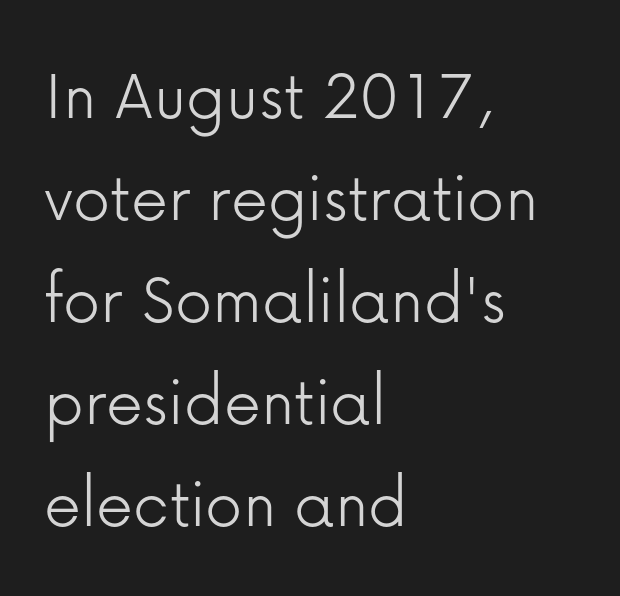
Q: Is the text bold? A: No.
Q: Is the text italic (slanted)? A: No, it is upright.
Q: Is the typeface a serif or a sans-serif typeface? A: Sans-serif.
Q: Is the text underlined? A: No.
Q: How is the paragraph aligned? A: Left-aligned.
Q: Is the spacing between letters normal or unusually wide? A: Normal.
Q: Is the spacing between lines tight, normal or loose? A: Normal.
Q: Width (condensed, normal, or wide)? A: Normal.
Q: Stroke contrast? A: Low.
Q: x-height? A: Medium.
Q: Monospaced? A: No.
